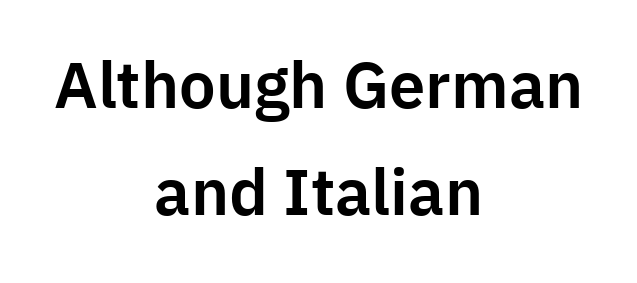
Q: Is the text italic (slanted)? A: No, it is upright.
Q: Is the typeface a serif or a sans-serif typeface? A: Sans-serif.
Q: Is the text underlined? A: No.
Q: How is the paragraph aligned? A: Centered.
Q: Is the spacing between letters normal or unusually wide? A: Normal.
Q: Is the spacing between lines tight, normal or loose? A: Normal.
Q: Width (condensed, normal, or wide)? A: Normal.
Q: Stroke contrast? A: Low.
Q: x-height? A: Medium.
Q: Monospaced? A: No.
